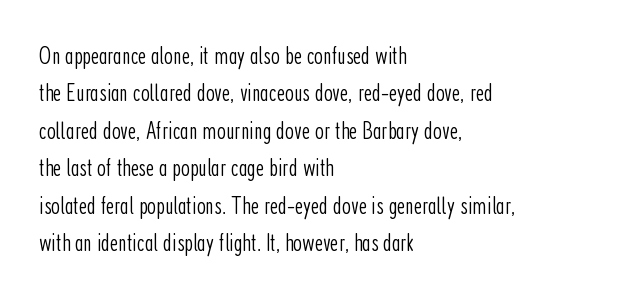
{"italic": "no", "bold": "no", "underline": "no", "align": "left", "line_spacing": "normal", "line_spacing_ratio": 1.5, "letter_spacing": "normal", "letter_spacing_em": 0.0, "glyph_px": 25}
